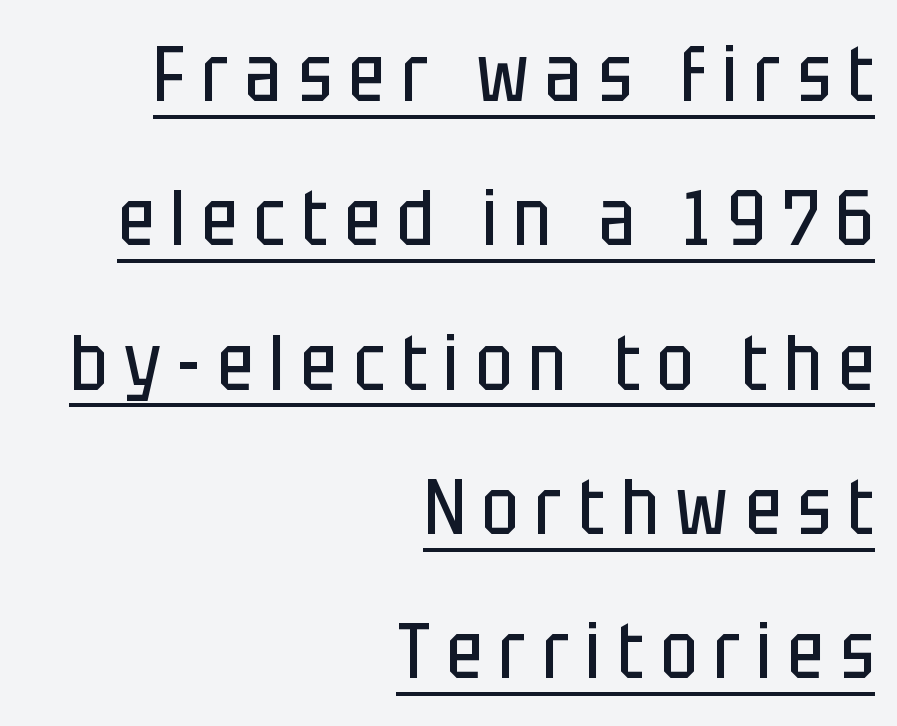
Q: Is the text bold? A: No.
Q: Is the text italic (slanted)? A: No, it is upright.
Q: Is the typeface a serif or a sans-serif typeface? A: Sans-serif.
Q: Is the text underlined? A: Yes.
Q: How is the paragraph aligned? A: Right-aligned.
Q: Is the spacing between letters normal or unusually wide? A: Unusually wide.
Q: Width (condensed, normal, or wide)? A: Condensed.
Q: Stroke contrast? A: Low.
Q: x-height? A: Large.
Q: Monospaced? A: No.
